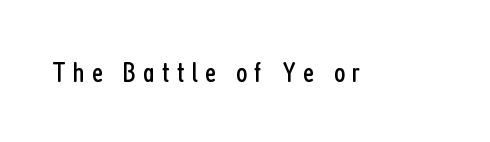
The image shows 30 px regular-weight, condensed sans-serif type, upright; set unusually wide letter spacing (+0.23 em), not underlined; low stroke contrast and a medium x-height.
